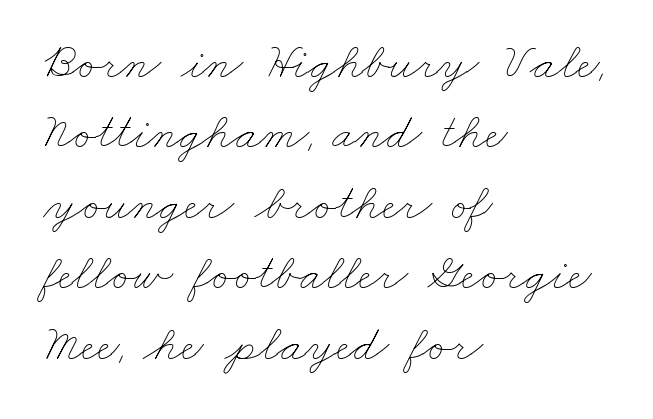
Q: Is the text bold? A: No.
Q: Is the text underlined? A: No.
Q: How is the paragraph aligned? A: Left-aligned.
Q: Is the spacing between letters normal or unusually wide? A: Normal.
Q: Is the spacing between lines tight, normal or loose? A: Normal.
Q: Width (condensed, normal, or wide)? A: Wide.
Q: Stroke contrast? A: Low.
Q: x-height? A: Small.
Q: Monospaced? A: No.
